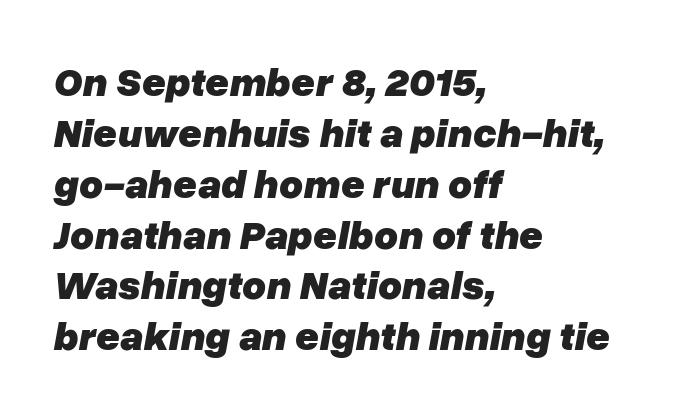
Q: Is the text bold? A: Yes.
Q: Is the text italic (slanted)? A: Yes, it leans right by about 10 degrees.
Q: Is the text underlined? A: No.
Q: How is the paragraph aligned? A: Left-aligned.
Q: Is the spacing between letters normal or unusually wide? A: Normal.
Q: Width (condensed, normal, or wide)? A: Normal.
Q: Stroke contrast? A: Low.
Q: x-height? A: Medium.
Q: Monospaced? A: No.
